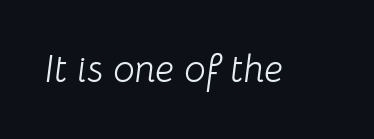
These lines are rendered in a variable-pitch font. Words float on clear page, feet unadorned. The lettering tilts uniformly, giving the passage an italic look. Think standard paragraph weight, or any step lighter than that. Tracking value appears to be zero — textbook default spacing.
